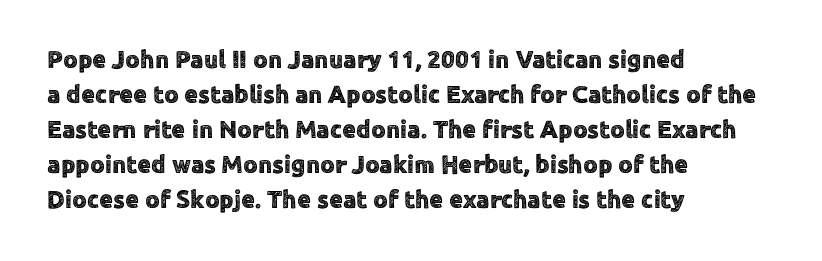
{"italic": "no", "underline": "no", "align": "left", "line_spacing": "normal", "line_spacing_ratio": 1.4, "letter_spacing": "normal", "letter_spacing_em": 0.0, "glyph_px": 25}
